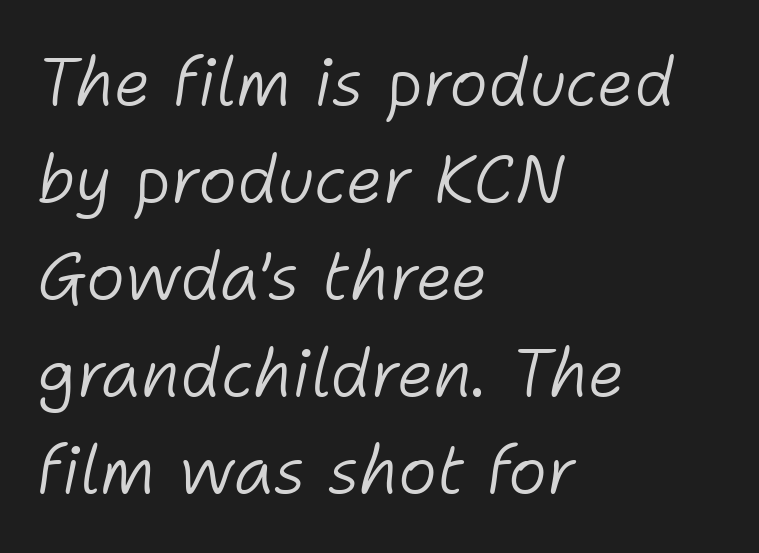
{"italic": "yes", "lean": "right", "slant_degrees": 11, "bold": "no", "weight": "light", "width": "normal", "stroke_contrast": "low", "x_height": "medium", "monospaced": "no", "underline": "no", "align": "left", "line_spacing": "normal", "line_spacing_ratio": 1.47, "letter_spacing": "normal", "letter_spacing_em": 0.0, "glyph_px": 66}
